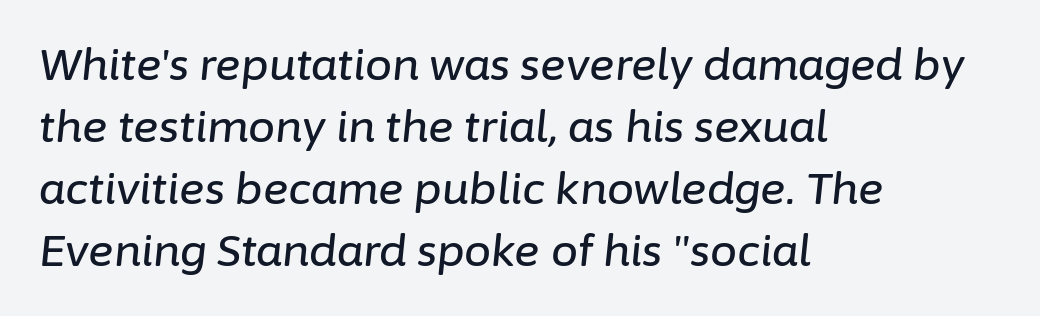
The image shows 43 px text type, italic (leaning right); set left-aligned, normal line spacing (1.44x), normal letter spacing, not underlined; low stroke contrast and a medium x-height.
